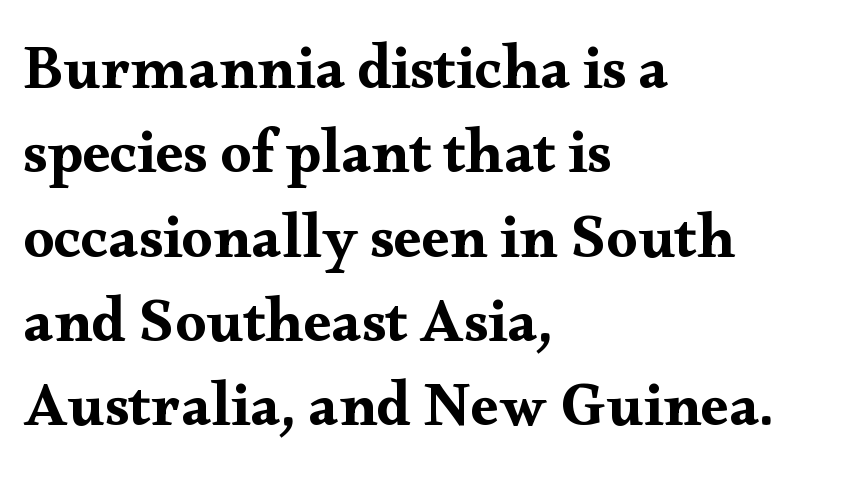
Look at the tracking — it's just the regular setting, nothing added. Compared with a centered layout, this one pins lines to the left instead. The specimen omits any rule beneath the text block's lines. Vertical spacing — default.
